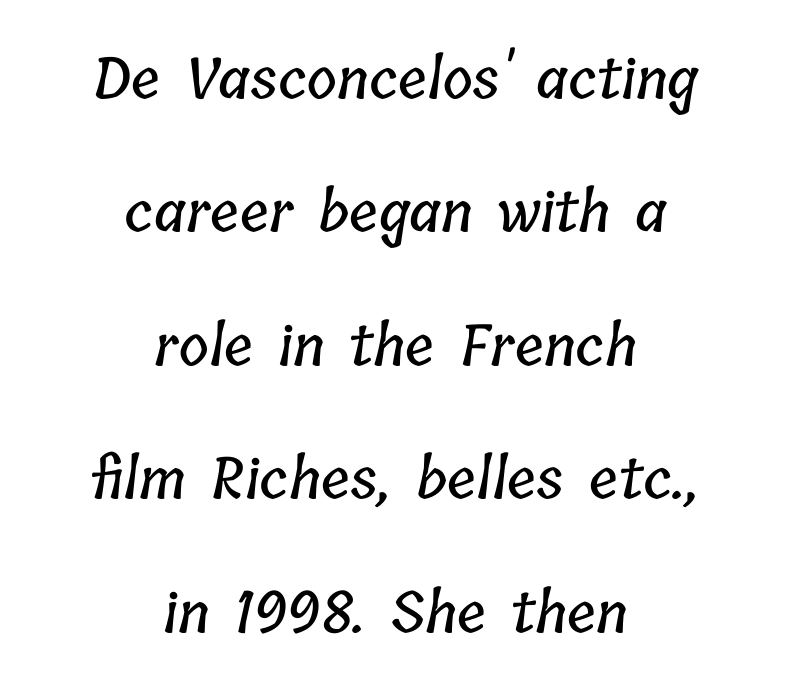
The image shows 57 px condensed type; set centered, loose line spacing (2.34x), normal letter spacing, not underlined; low stroke contrast and a medium x-height.
